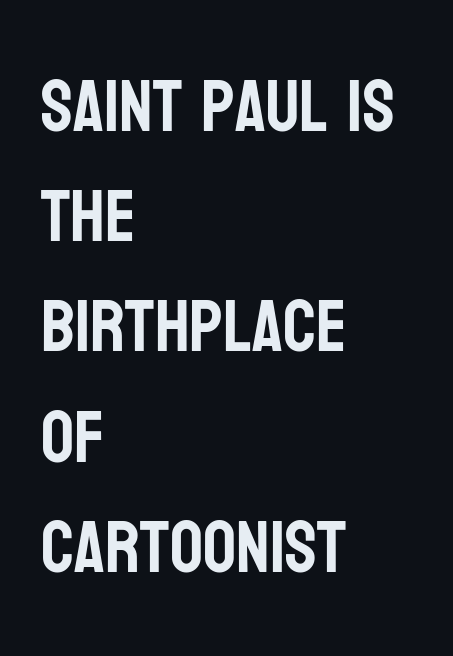
The image shows 73 px condensed sans-serif type, upright; set left-aligned, normal line spacing (1.51x), normal letter spacing, not underlined; low stroke contrast and a large x-height.
